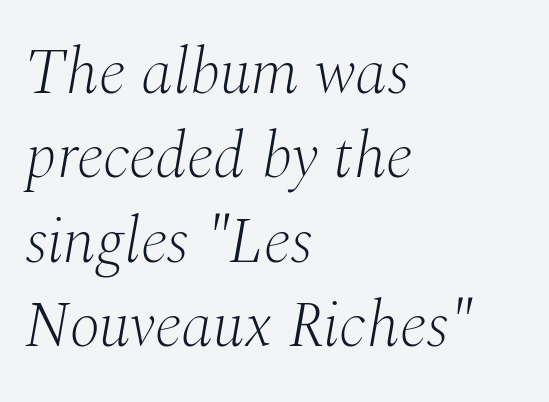
Q: Is the text bold? A: No.
Q: Is the text italic (slanted)? A: Yes, it leans right by about 10 degrees.
Q: Is the typeface a serif or a sans-serif typeface? A: Serif.
Q: Is the text underlined? A: No.
Q: How is the paragraph aligned? A: Left-aligned.
Q: Is the spacing between letters normal or unusually wide? A: Normal.
Q: Is the spacing between lines tight, normal or loose? A: Normal.
Q: Width (condensed, normal, or wide)? A: Normal.
Q: Stroke contrast? A: Medium.
Q: x-height? A: Medium.
Q: Monospaced? A: No.
